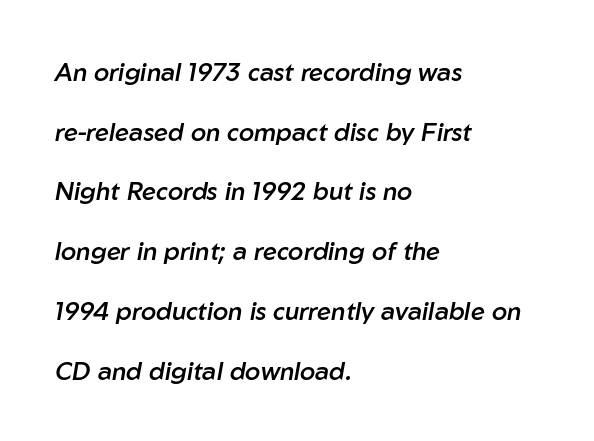
The image shows 25 px text type, italic (leaning right); set left-aligned, loose line spacing (2.39x), normal letter spacing, not underlined.
